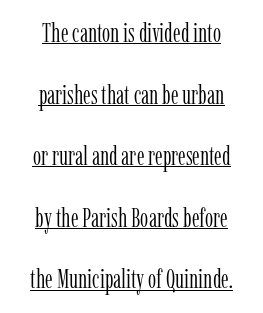
The image shows 26 px text type, upright; set centered, loose line spacing (2.37x), normal letter spacing, underlined.
